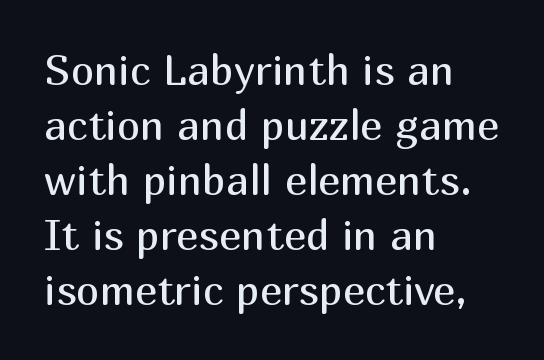
{"serif": "no", "italic": "no", "bold": "no", "weight": "regular", "width": "normal", "stroke_contrast": "medium", "x_height": "medium", "monospaced": "no", "underline": "no", "align": "left", "line_spacing": "normal", "line_spacing_ratio": 1.31, "letter_spacing": "normal", "letter_spacing_em": 0.0, "glyph_px": 42}
